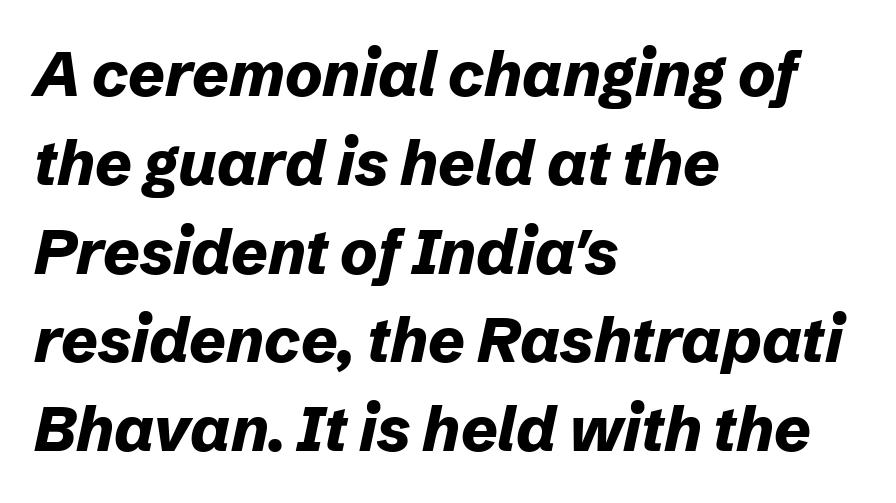
Q: Is the text bold? A: Yes.
Q: Is the text italic (slanted)? A: Yes, it leans right by about 12 degrees.
Q: Is the text underlined? A: No.
Q: How is the paragraph aligned? A: Left-aligned.
Q: Is the spacing between letters normal or unusually wide? A: Normal.
Q: Is the spacing between lines tight, normal or loose? A: Normal.
Q: Width (condensed, normal, or wide)? A: Normal.
Q: Stroke contrast? A: Low.
Q: x-height? A: Medium.
Q: Monospaced? A: No.
